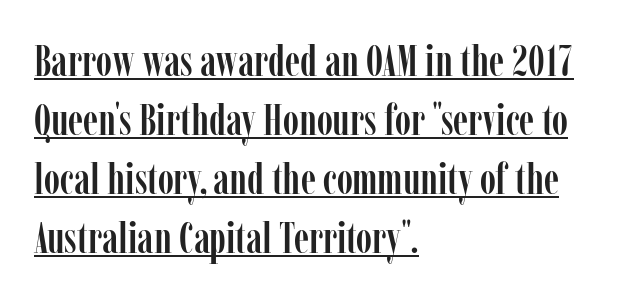
The image shows 44 px condensed serif type, upright; set left-aligned, normal line spacing (1.34x), normal letter spacing, underlined; low stroke contrast and a medium x-height.
